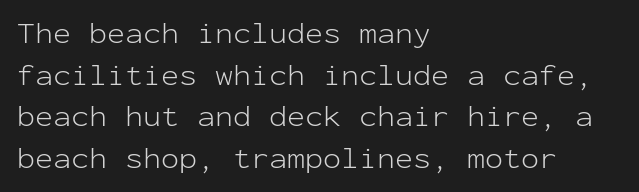
{"serif": "no", "italic": "no", "bold": "no", "weight": "light", "width": "normal", "stroke_contrast": "low", "x_height": "medium", "monospaced": "yes", "underline": "no", "align": "left", "line_spacing": "normal", "line_spacing_ratio": 1.39, "letter_spacing": "normal", "letter_spacing_em": 0.0, "glyph_px": 30}
